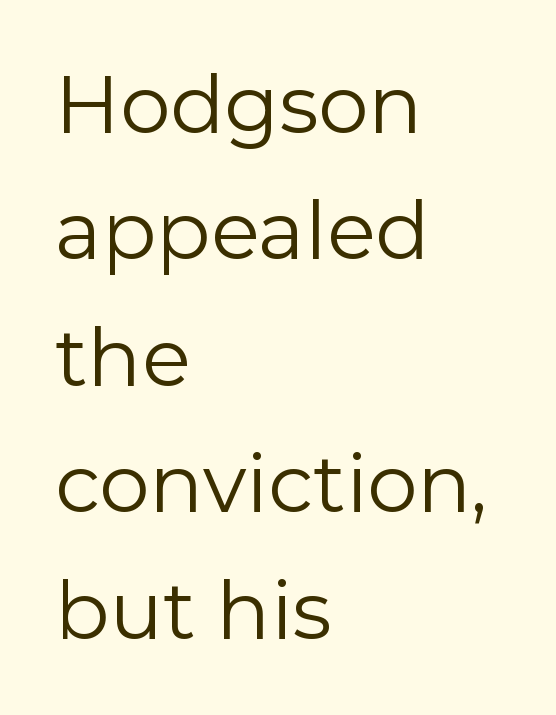
Q: Is the text bold? A: No.
Q: Is the text italic (slanted)? A: No, it is upright.
Q: Is the typeface a serif or a sans-serif typeface? A: Sans-serif.
Q: Is the text underlined? A: No.
Q: How is the paragraph aligned? A: Left-aligned.
Q: Is the spacing between letters normal or unusually wide? A: Normal.
Q: Is the spacing between lines tight, normal or loose? A: Normal.
Q: Width (condensed, normal, or wide)? A: Normal.
Q: Stroke contrast? A: Low.
Q: x-height? A: Medium.
Q: Monospaced? A: No.
